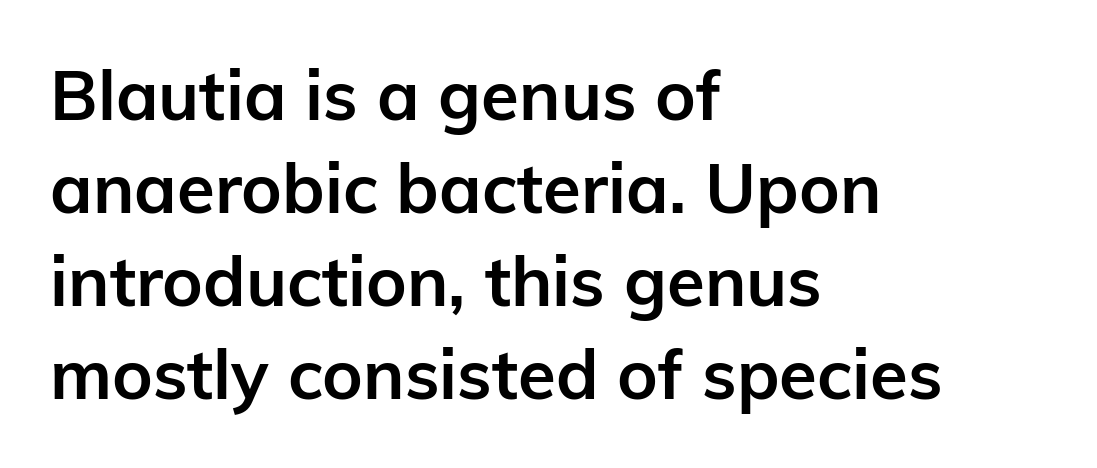
{"serif": "no", "italic": "no", "bold": "yes", "weight": "semibold", "width": "normal", "stroke_contrast": "low", "x_height": "medium", "monospaced": "no", "underline": "no", "align": "left", "line_spacing": "normal", "line_spacing_ratio": 1.35, "letter_spacing": "normal", "letter_spacing_em": 0.0, "glyph_px": 69}
